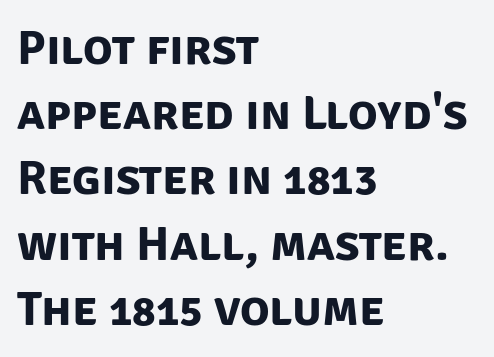
Q: Is the text bold? A: Yes.
Q: Is the typeface a serif or a sans-serif typeface? A: Sans-serif.
Q: Is the text underlined? A: No.
Q: How is the paragraph aligned? A: Left-aligned.
Q: Is the spacing between letters normal or unusually wide? A: Normal.
Q: Is the spacing between lines tight, normal or loose? A: Normal.
Q: Width (condensed, normal, or wide)? A: Normal.
Q: Stroke contrast? A: Low.
Q: x-height? A: Large.
Q: Monospaced? A: No.
